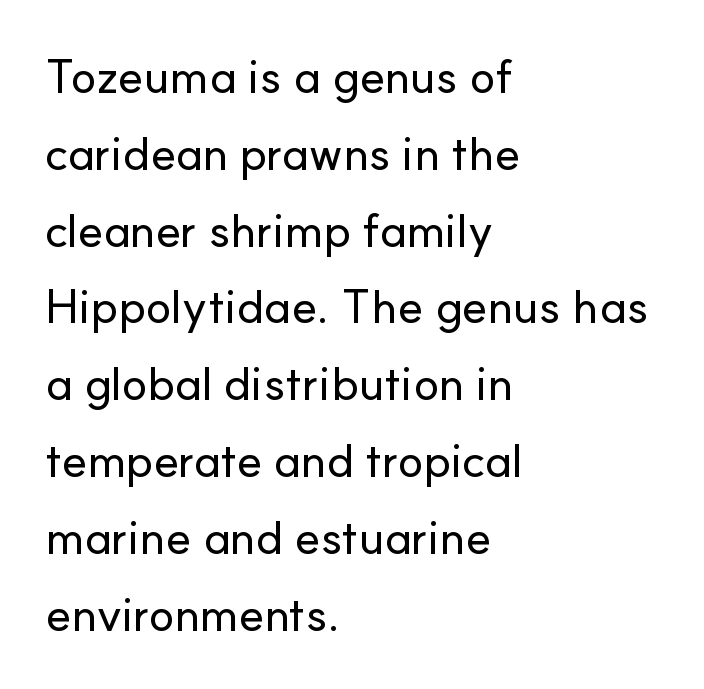
Q: Is the text italic (slanted)? A: No, it is upright.
Q: Is the typeface a serif or a sans-serif typeface? A: Sans-serif.
Q: Is the text underlined? A: No.
Q: How is the paragraph aligned? A: Left-aligned.
Q: Is the spacing between letters normal or unusually wide? A: Normal.
Q: Is the spacing between lines tight, normal or loose? A: Normal.
Q: Width (condensed, normal, or wide)? A: Normal.
Q: Stroke contrast? A: Low.
Q: x-height? A: Small.
Q: Monospaced? A: No.
